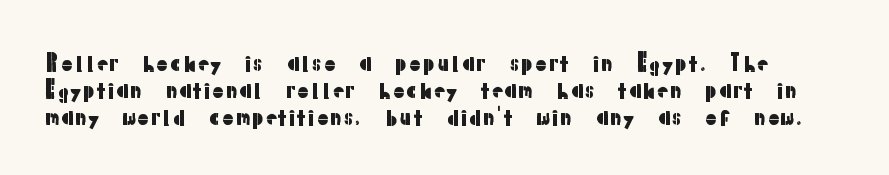
The image shows 22 px text type, upright; set line spacing 1.22x, normal letter spacing, not underlined.
